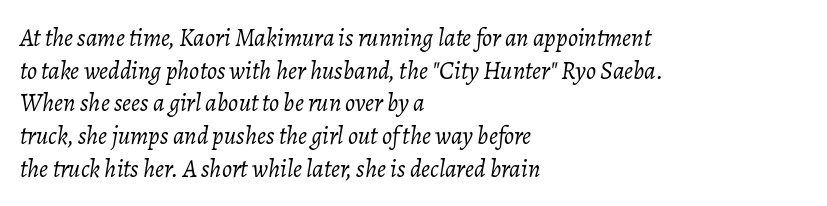
{"italic": "yes", "lean": "right", "slant_degrees": 7, "bold": "no", "underline": "no", "align": "left", "line_spacing": "normal", "line_spacing_ratio": 1.31, "letter_spacing": "normal", "letter_spacing_em": 0.0, "glyph_px": 25}
